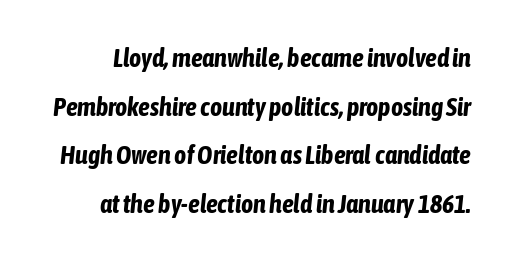
{"italic": "yes", "lean": "right", "slant_degrees": 6, "bold": "yes", "underline": "no", "line_spacing_ratio": 1.87, "letter_spacing": "normal", "letter_spacing_em": 0.0, "glyph_px": 26}
